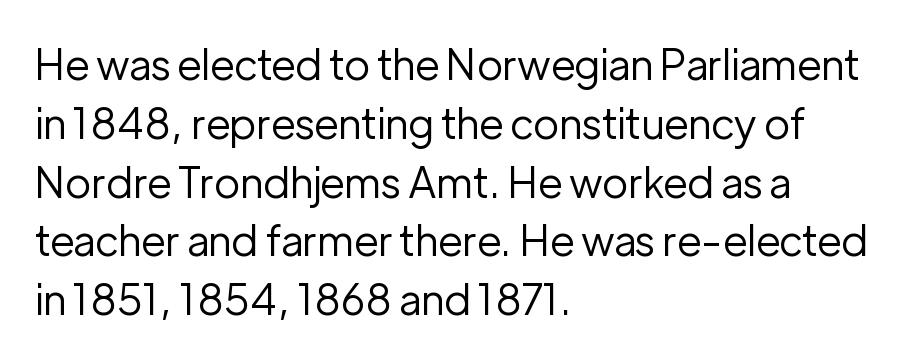
Nobody touched the tracking dial on this one. What kind of face is this? One without serifs — a sans. Do the letters lean? They stand straight. Whoever set this chose a conventional vertical rhythm. The setting favours the left margin, as ordinary paragraphs usually do.
